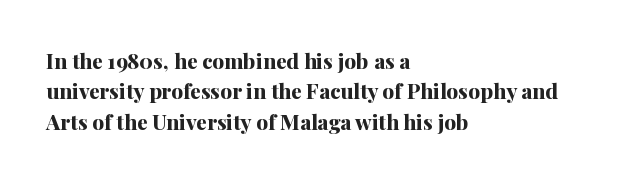
The image shows 21 px bold type, upright; set left-aligned, normal line spacing (1.45x), normal letter spacing, not underlined.
